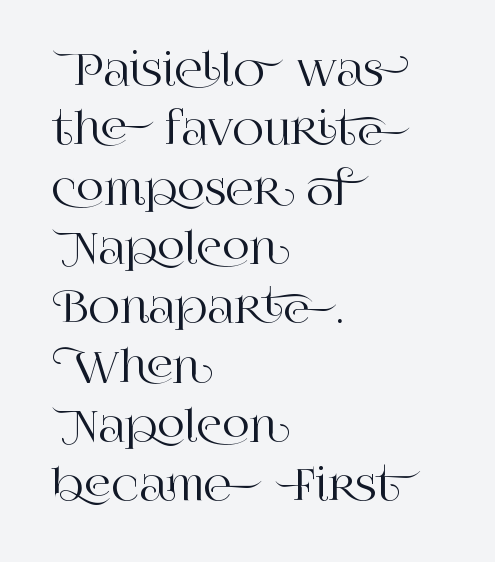
The image shows 43 px serif type, upright; set left-aligned, normal line spacing (1.38x), normal letter spacing, not underlined; high stroke contrast and a large x-height.
